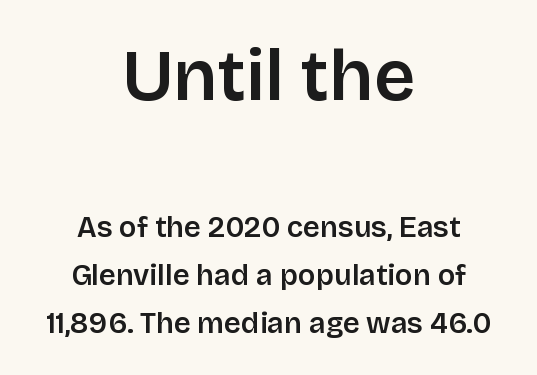
The image shows 72 px semibold sans-serif type, upright; set centered, normal line spacing (1.66x), normal letter spacing, not underlined; the first (top) block is 2.48x larger; low stroke contrast and a large x-height.
